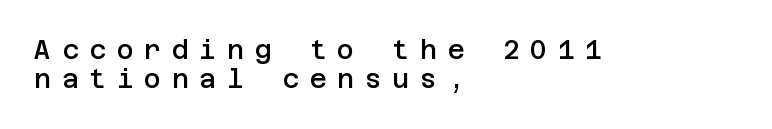
The image shows 26 px text type, upright; set left-aligned, tight line spacing (1.12x), unusually wide letter spacing (+0.41 em), not underlined.
